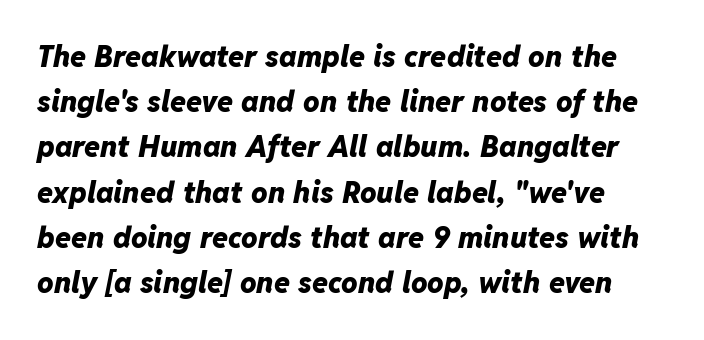
The line-height multiplier appears to be the usual default. The letters sit at their default tracking, neither squeezed nor spread. Heft: maximum for text — a bold. The passage shown is not underscored anywhere. It's the slanting kind of type. Do the characters align in a grid? No, the font is proportional.
